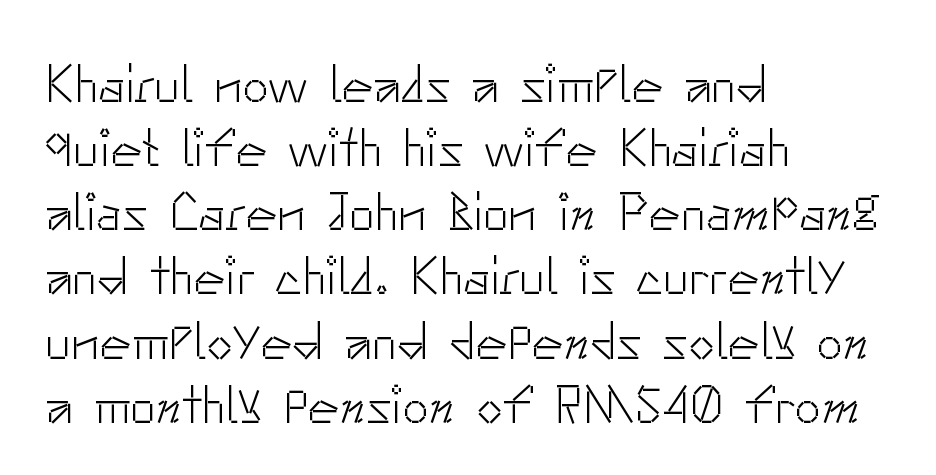
Q: Is the text bold? A: No.
Q: Is the text italic (slanted)? A: No, it is upright.
Q: Is the typeface a serif or a sans-serif typeface? A: Sans-serif.
Q: Is the text underlined? A: No.
Q: How is the paragraph aligned? A: Left-aligned.
Q: Is the spacing between letters normal or unusually wide? A: Normal.
Q: Width (condensed, normal, or wide)? A: Normal.
Q: Stroke contrast? A: Low.
Q: x-height? A: Small.
Q: Monospaced? A: No.
